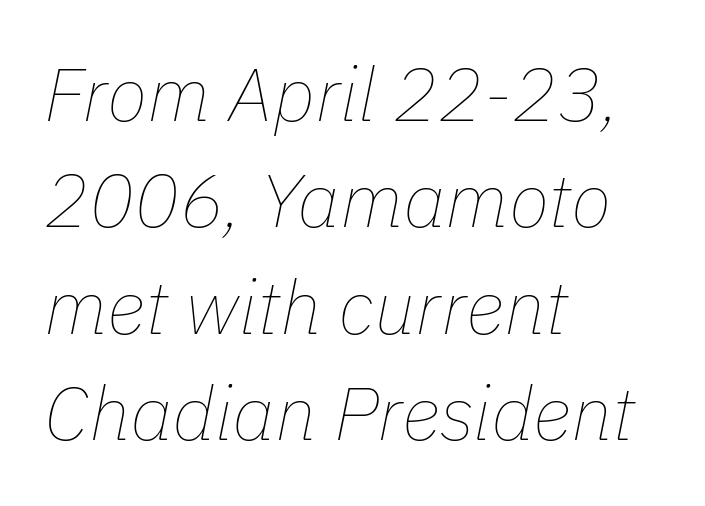
{"italic": "yes", "lean": "right", "slant_degrees": 11, "bold": "no", "weight": "thin", "width": "normal", "stroke_contrast": "low", "x_height": "medium", "monospaced": "no", "underline": "no", "align": "left", "line_spacing": "normal", "line_spacing_ratio": 1.42, "letter_spacing": "normal", "letter_spacing_em": 0.0, "glyph_px": 75}
